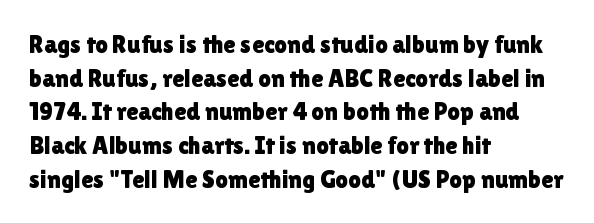
The image shows 25 px text type, upright; set left-aligned, normal line spacing (1.35x), normal letter spacing, not underlined.
